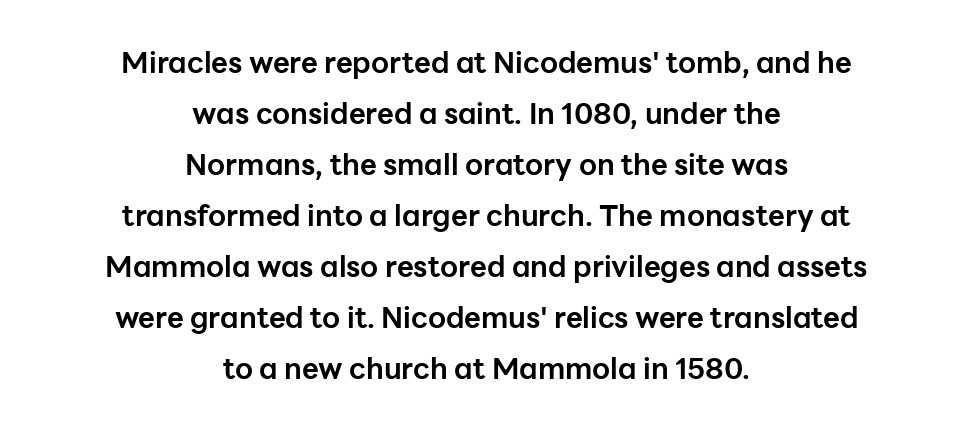
The image shows 29 px bold sans-serif type, upright; set centered, line spacing 1.76x, normal letter spacing, not underlined; low stroke contrast and a medium x-height.
